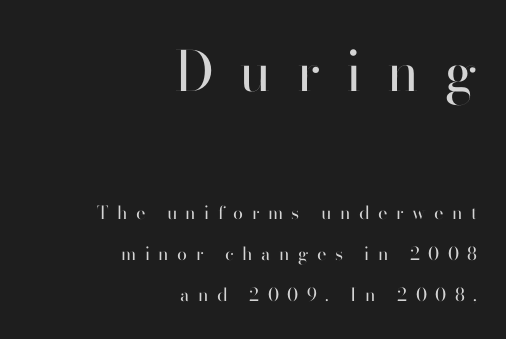
The image shows 55 px regular-weight sans-serif type, upright; set right-aligned, loose line spacing (2.28x), unusually wide letter spacing (+0.47 em), not underlined; the first (top) block is 3.06x larger; high stroke contrast and a small x-height.
